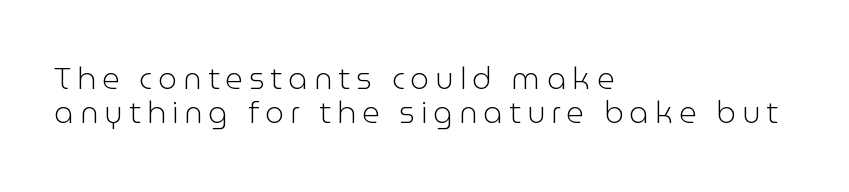
The image shows 30 px light sans-serif type, upright; set left-aligned, tight line spacing (1.15x), unusually wide letter spacing (+0.2 em), not underlined; low stroke contrast and a medium x-height.
